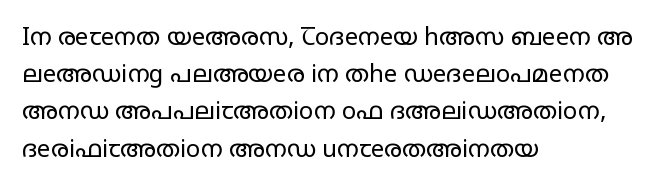
The image shows 24 px text type, upright; set left-aligned, normal line spacing (1.55x), normal letter spacing, not underlined.
